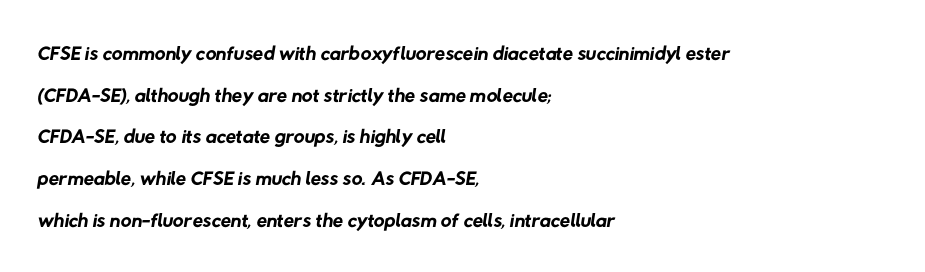
The image shows 30 px regular-weight sans-serif type; set left-aligned, normal line spacing (1.39x), normal letter spacing, not underlined; low stroke contrast and a medium x-height.
